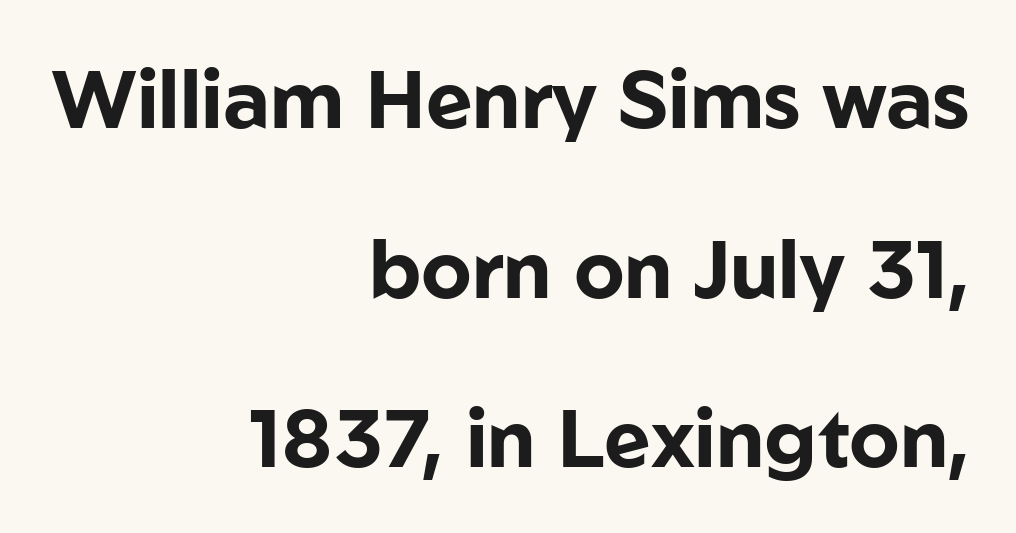
Q: Is the text bold? A: Yes.
Q: Is the text italic (slanted)? A: No, it is upright.
Q: Is the typeface a serif or a sans-serif typeface? A: Sans-serif.
Q: Is the text underlined? A: No.
Q: How is the paragraph aligned? A: Right-aligned.
Q: Is the spacing between letters normal or unusually wide? A: Normal.
Q: Is the spacing between lines tight, normal or loose? A: Loose.
Q: Width (condensed, normal, or wide)? A: Normal.
Q: Stroke contrast? A: Low.
Q: x-height? A: Medium.
Q: Monospaced? A: No.
